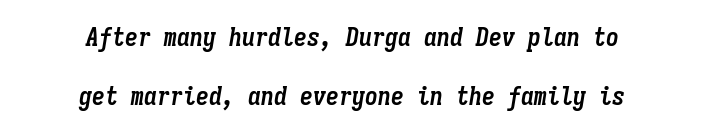
The image shows 26 px bold type, italic (leaning right); set centered, loose line spacing (2.26x), normal letter spacing, not underlined.
